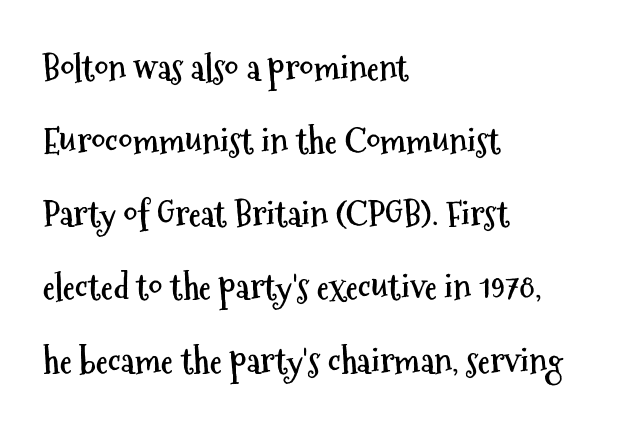
The image shows 35 px semibold, condensed sans-serif type, upright; set left-aligned, loose line spacing (2.09x), normal letter spacing, not underlined; medium stroke contrast and a medium x-height.
